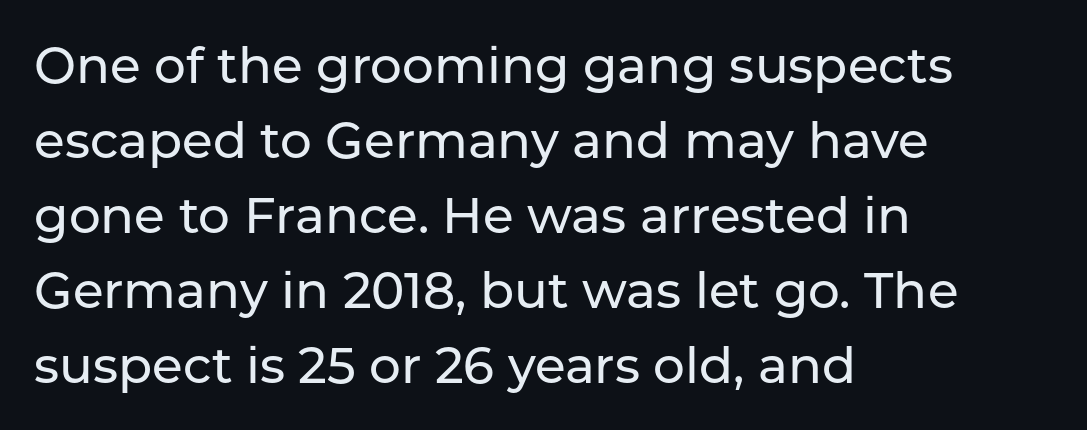
Q: Is the text italic (slanted)? A: No, it is upright.
Q: Is the typeface a serif or a sans-serif typeface? A: Sans-serif.
Q: Is the text underlined? A: No.
Q: How is the paragraph aligned? A: Left-aligned.
Q: Is the spacing between letters normal or unusually wide? A: Normal.
Q: Is the spacing between lines tight, normal or loose? A: Normal.
Q: Width (condensed, normal, or wide)? A: Normal.
Q: Stroke contrast? A: Low.
Q: x-height? A: Medium.
Q: Monospaced? A: No.
